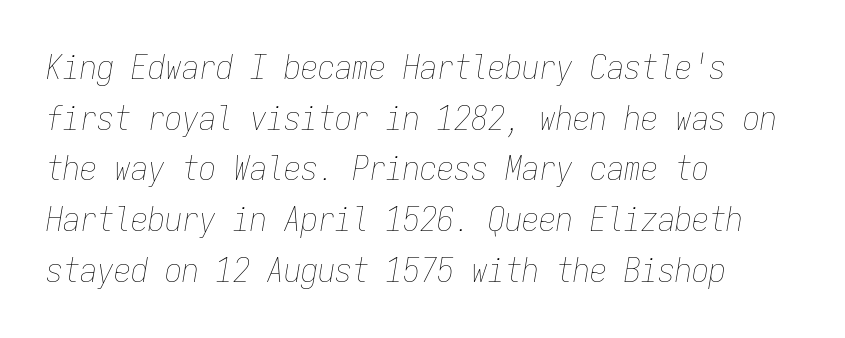
Q: Is the text bold? A: No.
Q: Is the text italic (slanted)? A: Yes, it leans right by about 9 degrees.
Q: Is the text underlined? A: No.
Q: How is the paragraph aligned? A: Left-aligned.
Q: Is the spacing between letters normal or unusually wide? A: Normal.
Q: Is the spacing between lines tight, normal or loose? A: Normal.
Q: Width (condensed, normal, or wide)? A: Condensed.
Q: Stroke contrast? A: Low.
Q: x-height? A: Medium.
Q: Monospaced? A: Yes.
